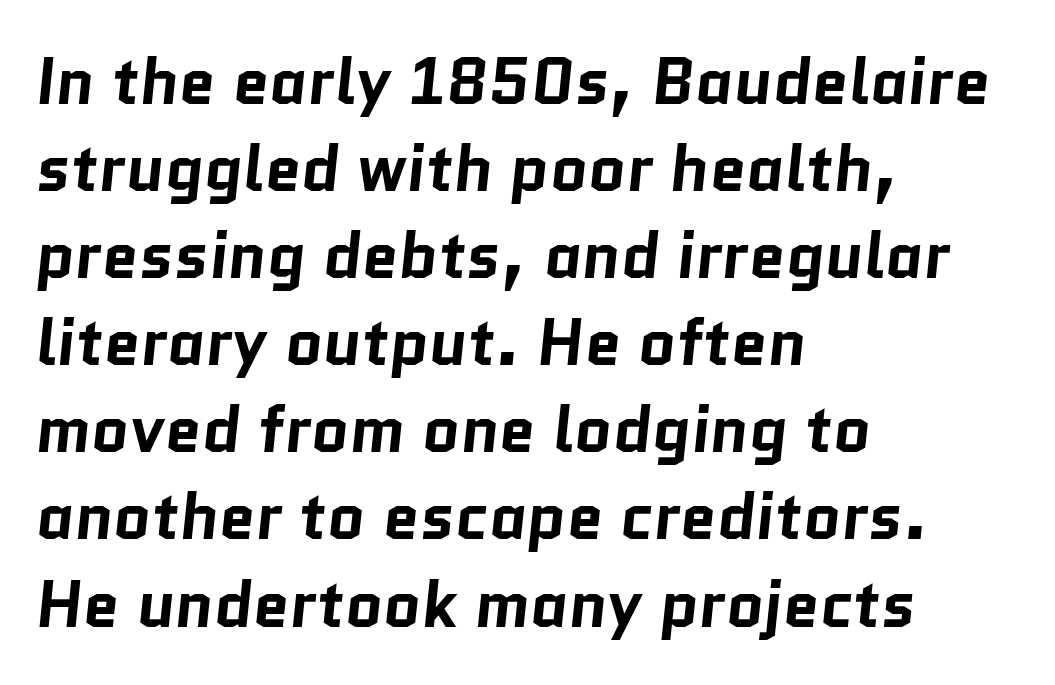
The image shows 65 px bold sans-serif type; set left-aligned, normal line spacing (1.34x), normal letter spacing, not underlined; low stroke contrast and a medium x-height.
